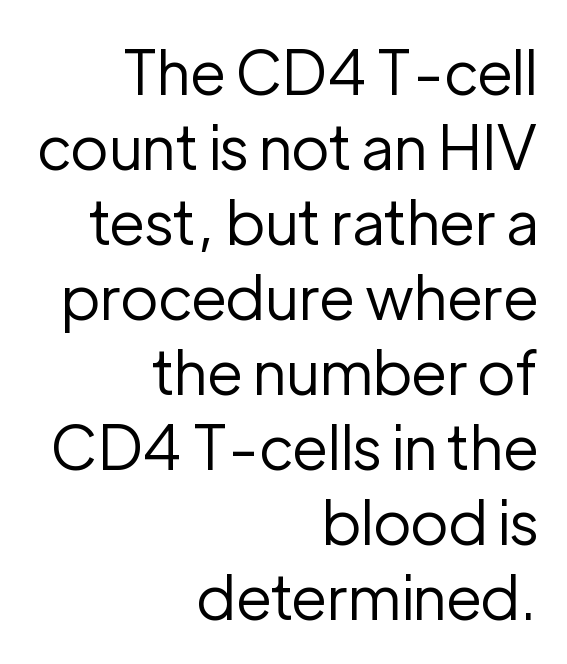
{"serif": "no", "italic": "no", "bold": "no", "weight": "regular", "width": "normal", "stroke_contrast": "low", "x_height": "medium", "monospaced": "no", "underline": "no", "align": "right", "line_spacing_ratio": 1.23, "letter_spacing": "normal", "letter_spacing_em": 0.0, "glyph_px": 61}
